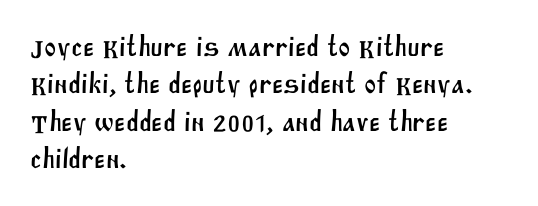
The image shows 29 px sans-serif type; set left-aligned, normal line spacing (1.29x), normal letter spacing, not underlined; medium stroke contrast and a large x-height.
